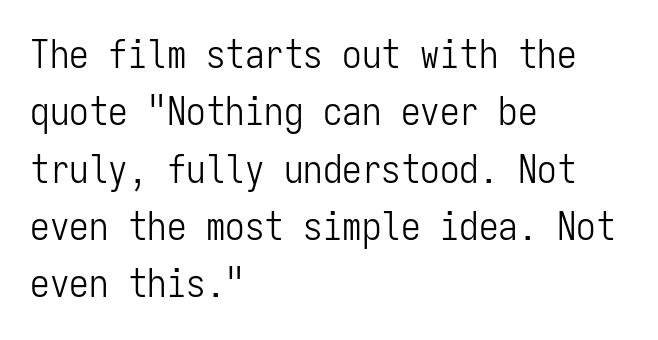
The letters stand upright; this is a roman face. The designer went with a sans here, leaving each stem footless. Beneath every word, the page is bare. Think of a typewriter: that constant character pitch is what you see here. The paragraph shown leans on its left margin.
